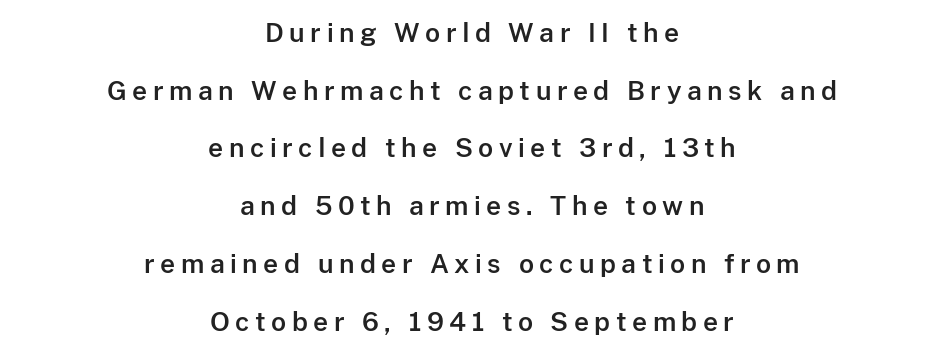
{"italic": "no", "underline": "no", "align": "center", "line_spacing": "loose", "line_spacing_ratio": 2.22, "letter_spacing": "wide", "letter_spacing_em": 0.21, "glyph_px": 26}
